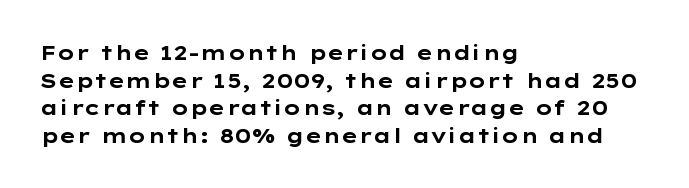
Is the letter spacing exaggerated? No — it looks like the ordinary default. Does the weight exceed regular? Yes, all the way to bold. Layout note: lines flush left. Notice how the stems are strictly vertical — no italics here.
